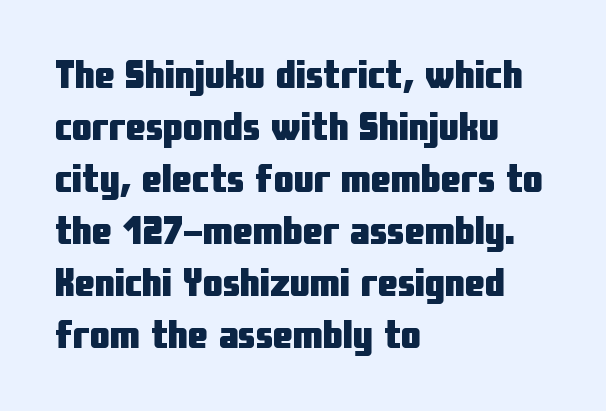
Q: Is the text bold? A: Yes.
Q: Is the text italic (slanted)? A: No, it is upright.
Q: Is the typeface a serif or a sans-serif typeface? A: Sans-serif.
Q: Is the text underlined? A: No.
Q: How is the paragraph aligned? A: Left-aligned.
Q: Is the spacing between letters normal or unusually wide? A: Normal.
Q: Is the spacing between lines tight, normal or loose? A: Normal.
Q: Width (condensed, normal, or wide)? A: Condensed.
Q: Stroke contrast? A: Low.
Q: x-height? A: Medium.
Q: Monospaced? A: No.
